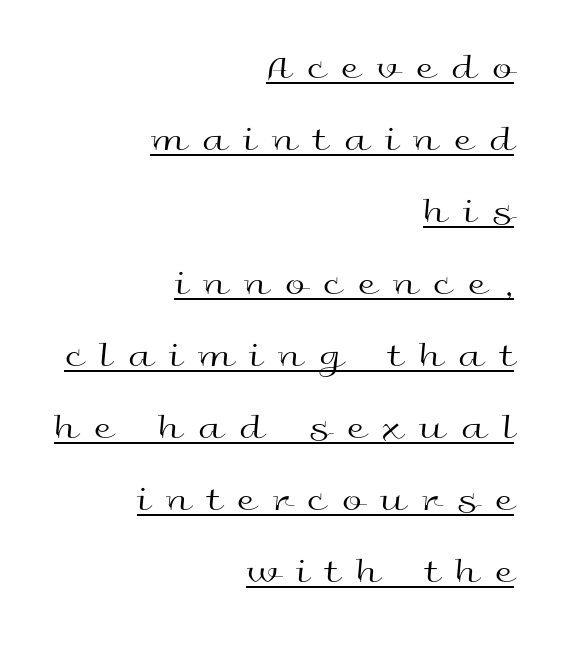
The block of text is sparse from top to bottom, with ample space between rows. Posture: straight, roman, zero tilt. The weight tops out at a normal text grade. What kind of face is this? One without serifs — a sans.
